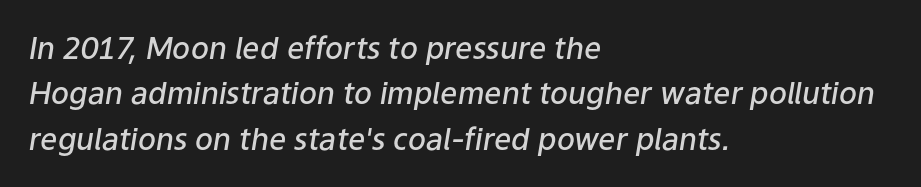
{"italic": "yes", "lean": "right", "slant_degrees": 9, "bold": "semi", "weight": "semibold", "width": "normal", "stroke_contrast": "low", "x_height": "medium", "monospaced": "no", "underline": "no", "align": "left", "line_spacing": "normal", "line_spacing_ratio": 1.51, "letter_spacing": "normal", "letter_spacing_em": 0.0, "glyph_px": 30}
